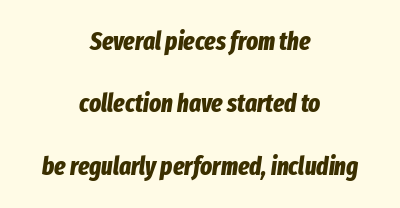
Q: Is the text bold? A: Yes.
Q: Is the text italic (slanted)? A: Yes, it leans right by about 8 degrees.
Q: Is the text underlined? A: No.
Q: How is the paragraph aligned? A: Centered.
Q: Is the spacing between letters normal or unusually wide? A: Normal.
Q: Is the spacing between lines tight, normal or loose? A: Loose.
